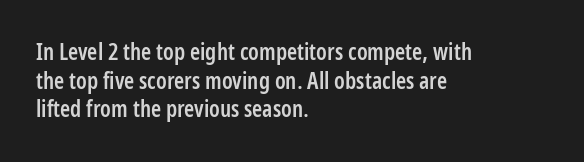
The image shows 23 px text type, upright; set left-aligned, normal line spacing (1.25x), normal letter spacing, not underlined.
